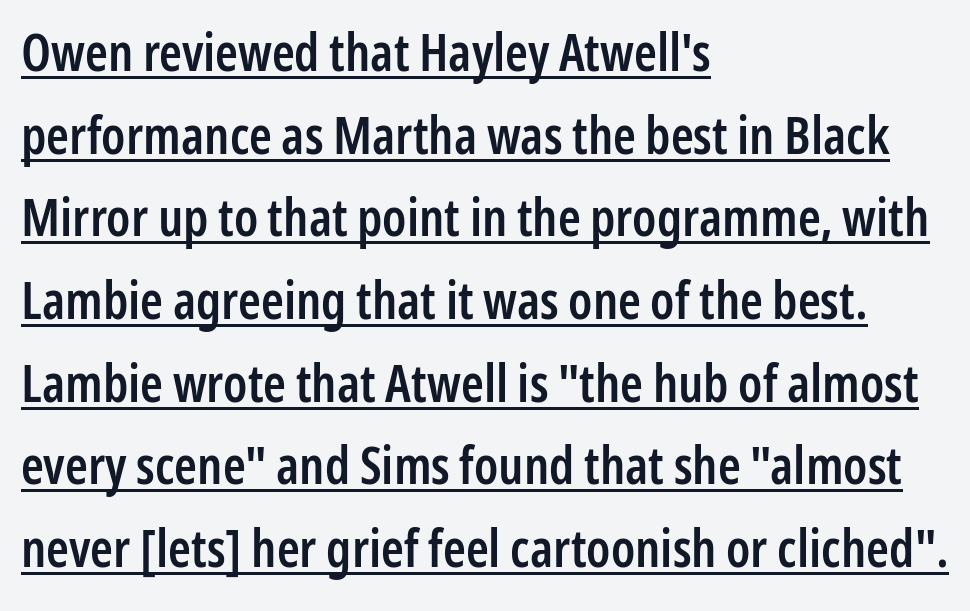
{"serif": "no", "italic": "no", "bold": "semi", "weight": "semibold", "width": "condensed", "stroke_contrast": "low", "x_height": "medium", "monospaced": "no", "underline": "yes", "align": "left", "line_spacing": "normal", "line_spacing_ratio": 1.59, "letter_spacing": "normal", "letter_spacing_em": 0.0, "glyph_px": 52}
